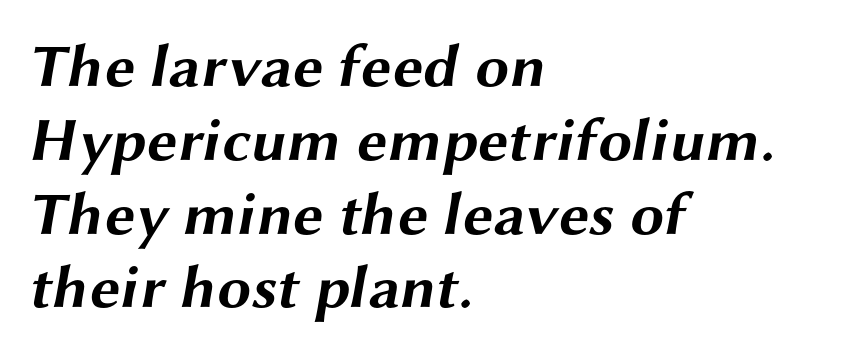
The lines in this sample share a left origin and differ only in where they stop. This sample uses plain, unmodified letter spacing. To sum up the face: it is a sans, with no serifs. Chunky letters — that's bold for sure. The foot of each line stays bare and open.
